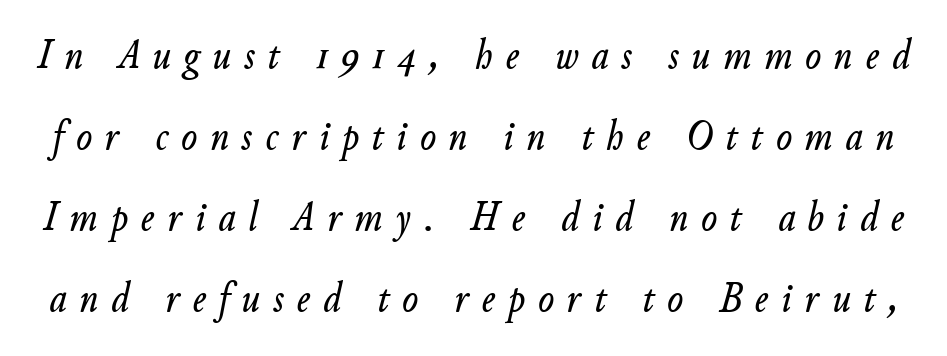
{"italic": "yes", "lean": "right", "slant_degrees": 11, "width": "normal", "stroke_contrast": "low", "x_height": "small", "monospaced": "no", "underline": "no", "line_spacing": "loose", "line_spacing_ratio": 1.93, "letter_spacing": "wide", "letter_spacing_em": 0.31, "glyph_px": 42}
